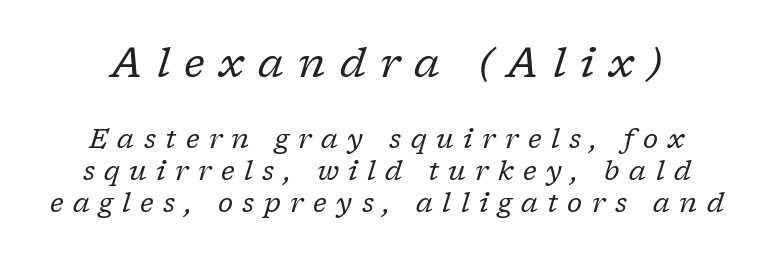
{"serif": "yes", "italic": "yes", "lean": "right", "slant_degrees": 17, "bold": "no", "weight": "regular", "width": "normal", "stroke_contrast": "low", "x_height": "medium", "monospaced": "no", "underline": "no", "line_spacing_ratio": 1.19, "letter_spacing": "wide", "letter_spacing_em": 0.35, "larger_block": "first", "size_ratio": 1.52, "glyph_px": 41}
